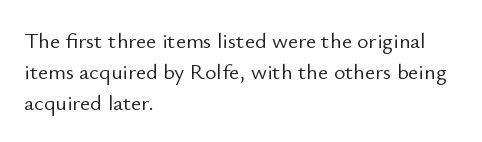
Every row of glyphs begins at an identical x-position on the left. The typesetting does not lean heavy: it is not bold. One glance says typical: line gaps are just what's usual. Underlining? Definitely not there.
